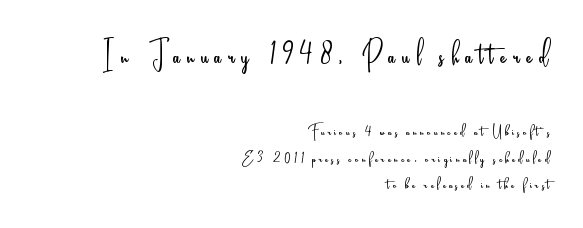
The image shows 41 px light, condensed sans-serif type; set right-aligned, normal line spacing (1.34x), not underlined; the first (top) block is 2.05x larger; low stroke contrast and a small x-height.
